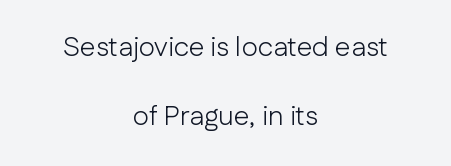
Q: Is the text bold? A: No.
Q: Is the text italic (slanted)? A: No, it is upright.
Q: Is the typeface a serif or a sans-serif typeface? A: Sans-serif.
Q: Is the text underlined? A: No.
Q: How is the paragraph aligned? A: Centered.
Q: Is the spacing between letters normal or unusually wide? A: Normal.
Q: Is the spacing between lines tight, normal or loose? A: Loose.
Q: Width (condensed, normal, or wide)? A: Normal.
Q: Stroke contrast? A: Low.
Q: x-height? A: Medium.
Q: Monospaced? A: No.
